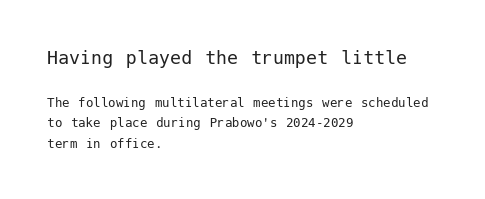
Q: Is the text bold? A: No.
Q: Is the text italic (slanted)? A: No, it is upright.
Q: Is the text underlined? A: No.
Q: How is the paragraph aligned? A: Left-aligned.
Q: Is the spacing between letters normal or unusually wide? A: Normal.
Q: Is the spacing between lines tight, normal or loose? A: Normal.
Q: Which block of text is set in a larger size, the first (top) or the second (bottom)? A: The first (top) one.
